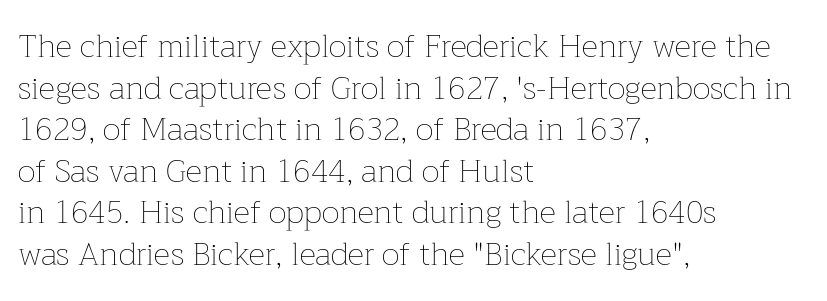
Each new line begins a customary step beneath the previous one. Unmarked baselines from the first word to the last. The letterforms sit at book weight or below. Is this a fixed-width face? No — the glyphs have proportional, varying widths. The letters sit at their default tracking, neither squeezed nor spread.
